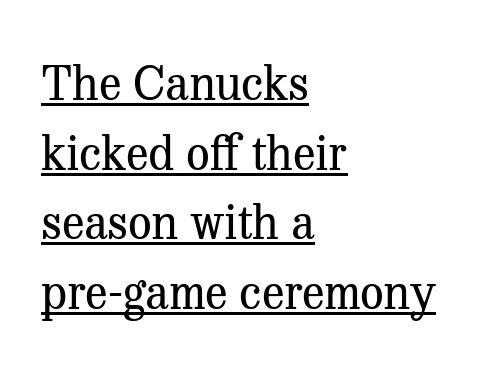
The image shows 47 px regular-weight serif type, upright; set left-aligned, normal line spacing (1.48x), normal letter spacing, underlined; medium stroke contrast and a medium x-height.
